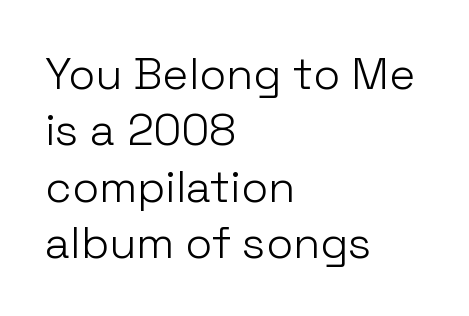
Q: Is the text bold? A: No.
Q: Is the text italic (slanted)? A: No, it is upright.
Q: Is the typeface a serif or a sans-serif typeface? A: Sans-serif.
Q: Is the text underlined? A: No.
Q: How is the paragraph aligned? A: Left-aligned.
Q: Is the spacing between letters normal or unusually wide? A: Normal.
Q: Is the spacing between lines tight, normal or loose? A: Normal.
Q: Width (condensed, normal, or wide)? A: Normal.
Q: Stroke contrast? A: Low.
Q: x-height? A: Medium.
Q: Monospaced? A: No.
